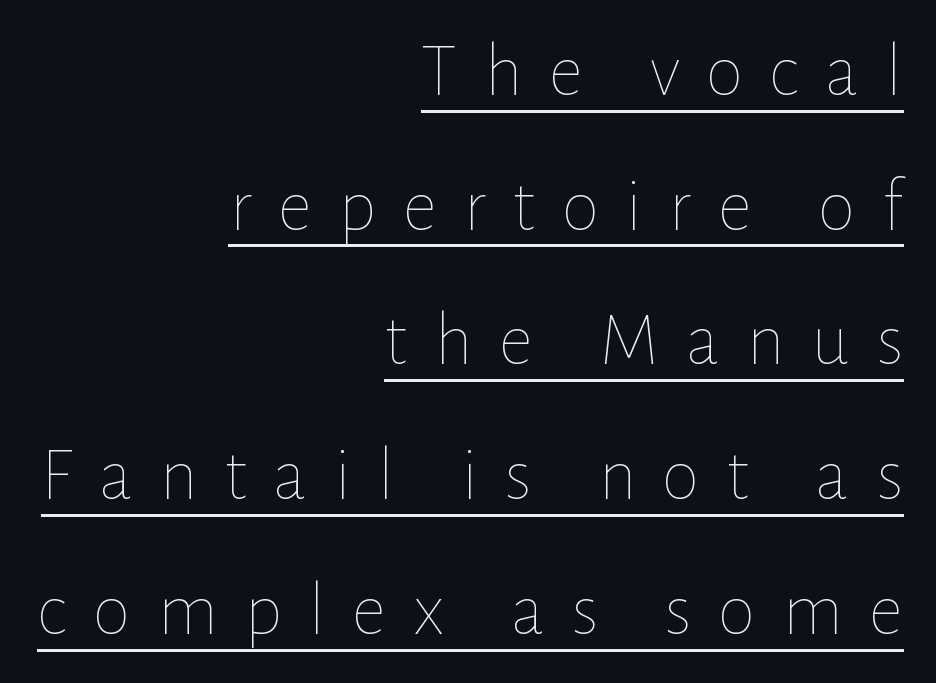
The image shows 77 px thin type, upright; set right-aligned, line spacing 1.75x, unusually wide letter spacing (+0.34 em), underlined; low stroke contrast and a medium x-height.
